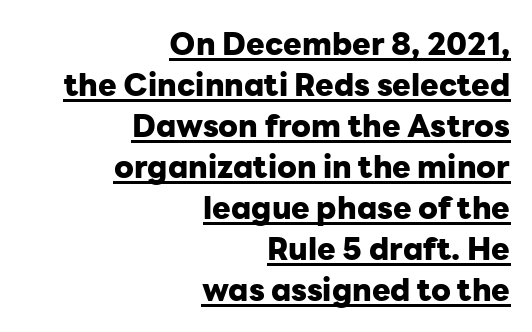
Q: Is the text bold? A: Yes.
Q: Is the text italic (slanted)? A: No, it is upright.
Q: Is the typeface a serif or a sans-serif typeface? A: Sans-serif.
Q: Is the text underlined? A: Yes.
Q: How is the paragraph aligned? A: Right-aligned.
Q: Is the spacing between letters normal or unusually wide? A: Normal.
Q: Is the spacing between lines tight, normal or loose? A: Normal.
Q: Width (condensed, normal, or wide)? A: Normal.
Q: Stroke contrast? A: Low.
Q: x-height? A: Medium.
Q: Monospaced? A: No.
